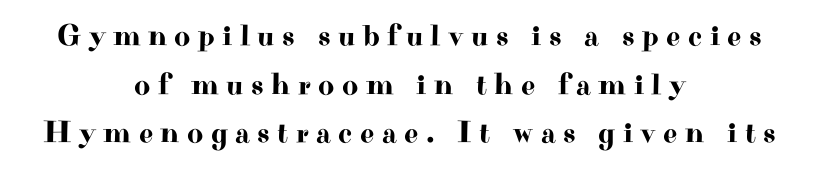
{"serif": "yes", "italic": "no", "width": "wide", "stroke_contrast": "high", "x_height": "small", "monospaced": "no", "underline": "no", "align": "center", "line_spacing": "normal", "line_spacing_ratio": 1.57, "letter_spacing": "wide", "letter_spacing_em": 0.24, "glyph_px": 31}
